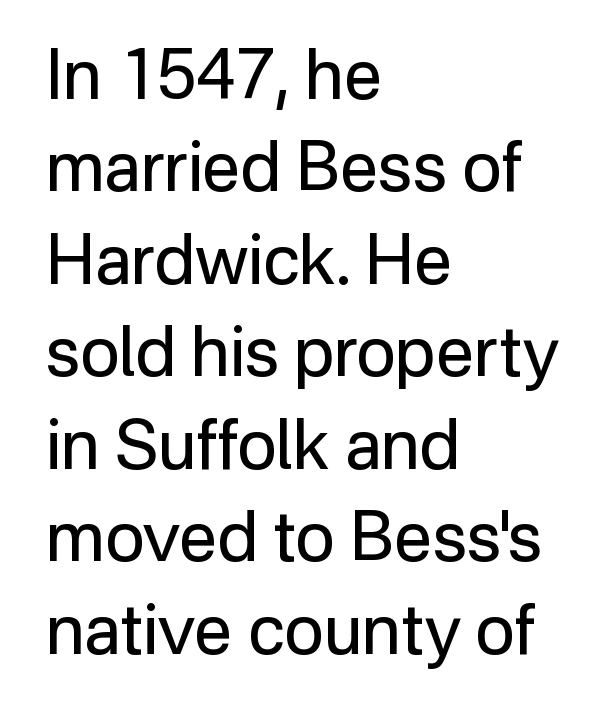
{"serif": "no", "italic": "no", "bold": "no", "weight": "regular", "width": "normal", "stroke_contrast": "low", "x_height": "medium", "monospaced": "no", "underline": "no", "align": "left", "line_spacing": "normal", "line_spacing_ratio": 1.36, "letter_spacing": "normal", "letter_spacing_em": 0.0, "glyph_px": 68}
